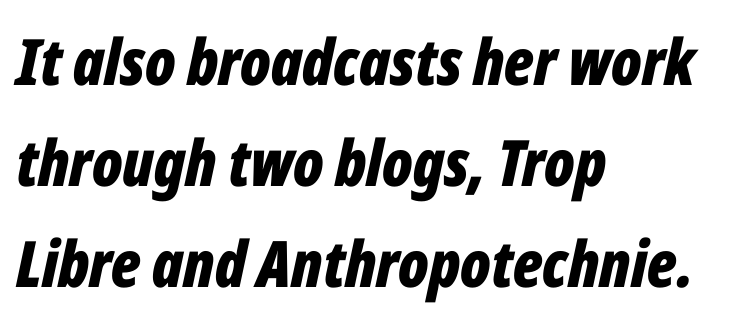
The image shows 64 px bold, condensed type, italic (leaning right); set left-aligned, normal line spacing (1.58x), normal letter spacing, not underlined; low stroke contrast and a medium x-height.
